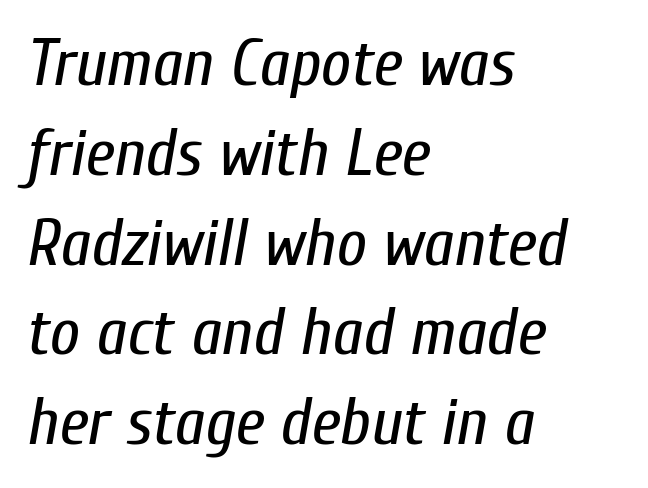
Q: Is the text bold? A: No.
Q: Is the text italic (slanted)? A: Yes, it leans right by about 10 degrees.
Q: Is the text underlined? A: No.
Q: How is the paragraph aligned? A: Left-aligned.
Q: Is the spacing between letters normal or unusually wide? A: Normal.
Q: Is the spacing between lines tight, normal or loose? A: Normal.
Q: Width (condensed, normal, or wide)? A: Condensed.
Q: Stroke contrast? A: Low.
Q: x-height? A: Medium.
Q: Monospaced? A: No.
